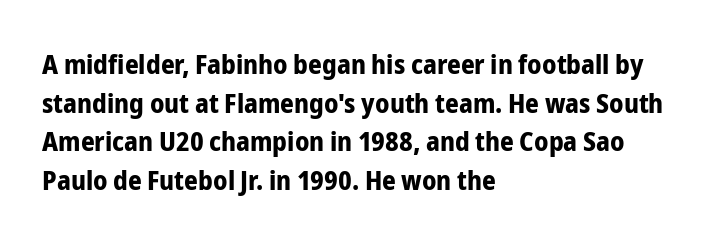
The glyphs are unaccompanied by any horizontal stroke below them. Alignment: flush left. Its strokes are broad and dark, the hallmark of bold type. Designer's note — italics off, roman on.
